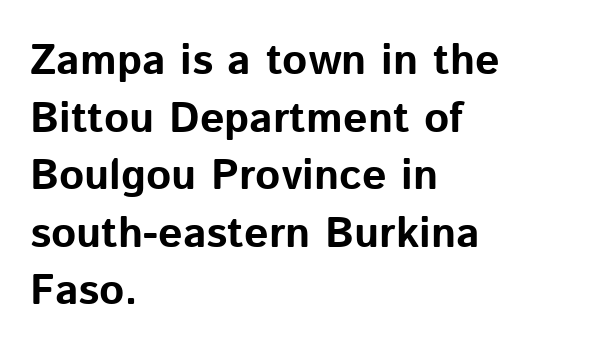
A typesetter would call this proportional, since set widths differ per character. The lines are quadded left. What stands out about the letter spacing? Nothing — it is the standard amount. Regarding serifs, this sample does without them.
